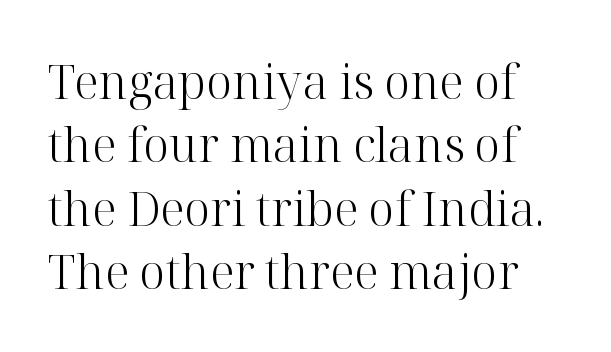
{"serif": "yes", "italic": "no", "bold": "no", "weight": "light", "width": "normal", "stroke_contrast": "high", "x_height": "medium", "monospaced": "no", "underline": "no", "line_spacing": "normal", "line_spacing_ratio": 1.35, "letter_spacing": "normal", "letter_spacing_em": 0.0, "glyph_px": 47}
